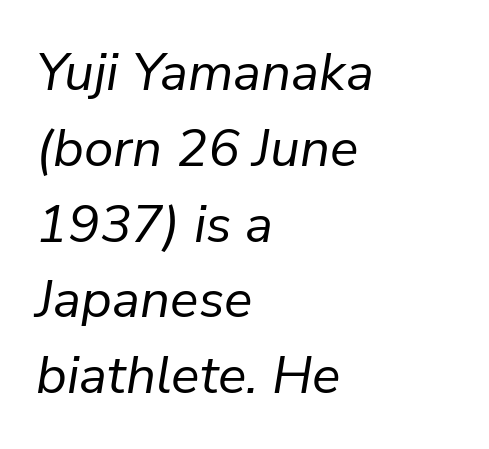
{"italic": "yes", "lean": "right", "slant_degrees": 9, "bold": "no", "weight": "regular", "width": "normal", "stroke_contrast": "low", "x_height": "medium", "monospaced": "no", "underline": "no", "align": "left", "line_spacing": "normal", "line_spacing_ratio": 1.43, "letter_spacing": "normal", "letter_spacing_em": 0.0, "glyph_px": 53}
